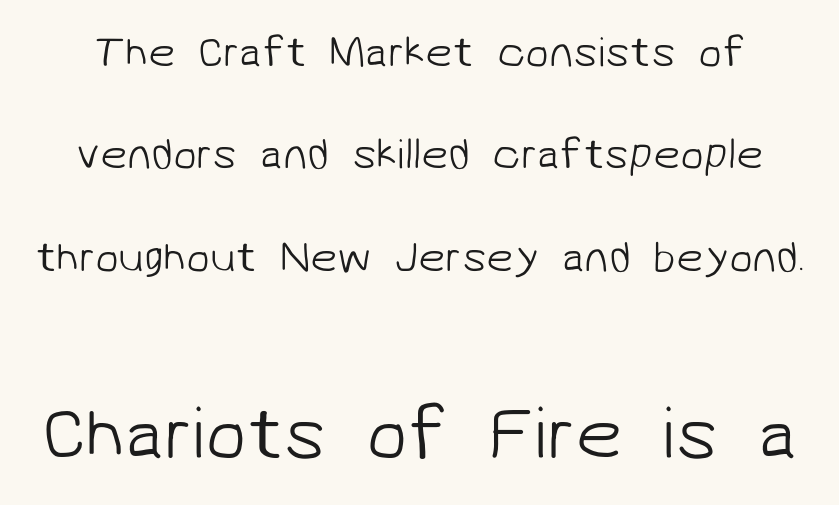
{"serif": "no", "bold": "no", "weight": "light", "width": "normal", "stroke_contrast": "low", "x_height": "medium", "monospaced": "no", "underline": "no", "line_spacing": "loose", "line_spacing_ratio": 2.38, "letter_spacing": "normal", "letter_spacing_em": 0.0, "larger_block": "second", "size_ratio": 1.74, "glyph_px": 75}
